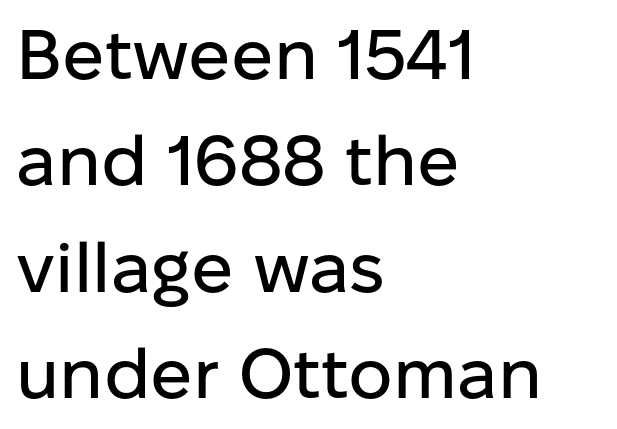
Q: Is the text italic (slanted)? A: No, it is upright.
Q: Is the typeface a serif or a sans-serif typeface? A: Sans-serif.
Q: Is the text underlined? A: No.
Q: How is the paragraph aligned? A: Left-aligned.
Q: Is the spacing between letters normal or unusually wide? A: Normal.
Q: Is the spacing between lines tight, normal or loose? A: Normal.
Q: Width (condensed, normal, or wide)? A: Normal.
Q: Stroke contrast? A: Low.
Q: x-height? A: Medium.
Q: Monospaced? A: No.
